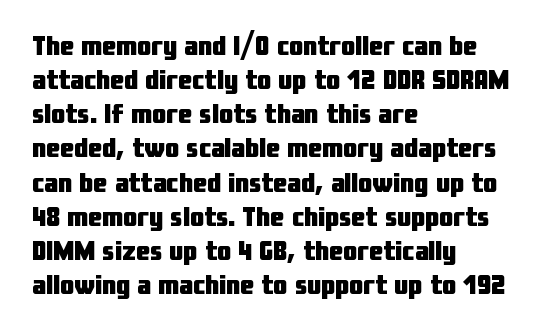
{"serif": "no", "italic": "no", "bold": "yes", "weight": "heavy", "width": "condensed", "stroke_contrast": "low", "x_height": "medium", "monospaced": "no", "underline": "no", "align": "left", "line_spacing_ratio": 1.22, "letter_spacing": "normal", "letter_spacing_em": 0.0, "glyph_px": 28}
